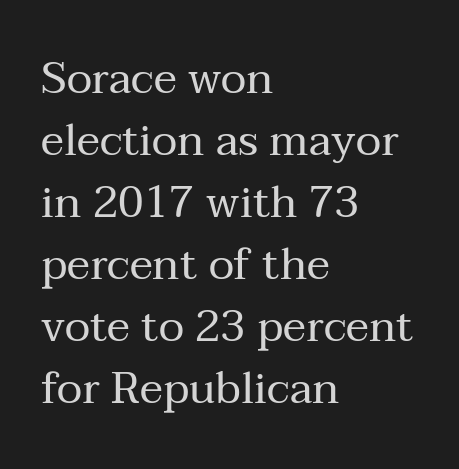
If you measured baseline to baseline, you'd find a middling distance. Examine the stroke ends and you'll spot serifs. Left-aligned paragraph, ragged on the right. No italicization has been applied; the sample stays upright.
